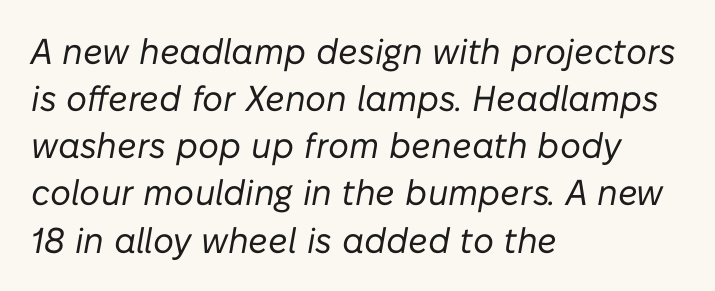
Q: Is the text bold? A: No.
Q: Is the text italic (slanted)? A: Yes, it leans right by about 10 degrees.
Q: Is the text underlined? A: No.
Q: How is the paragraph aligned? A: Left-aligned.
Q: Is the spacing between letters normal or unusually wide? A: Normal.
Q: Is the spacing between lines tight, normal or loose? A: Normal.
Q: Width (condensed, normal, or wide)? A: Normal.
Q: Stroke contrast? A: Low.
Q: x-height? A: Medium.
Q: Monospaced? A: No.
